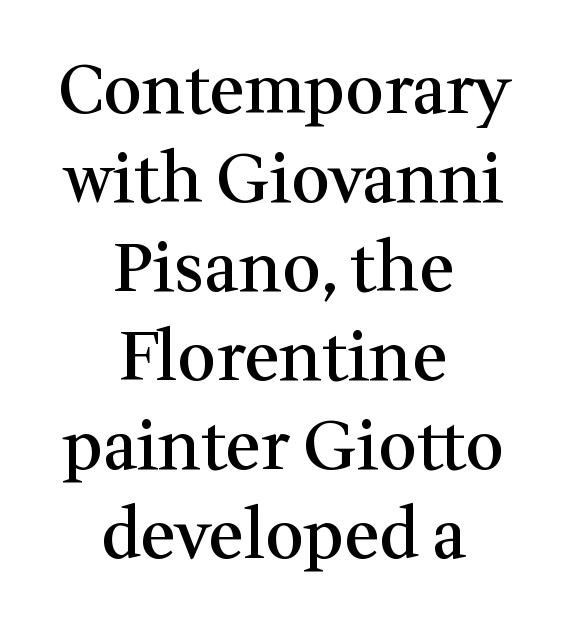
The image shows 68 px semibold serif type, upright; set centered, normal line spacing (1.31x), normal letter spacing, not underlined; medium stroke contrast and a medium x-height.
